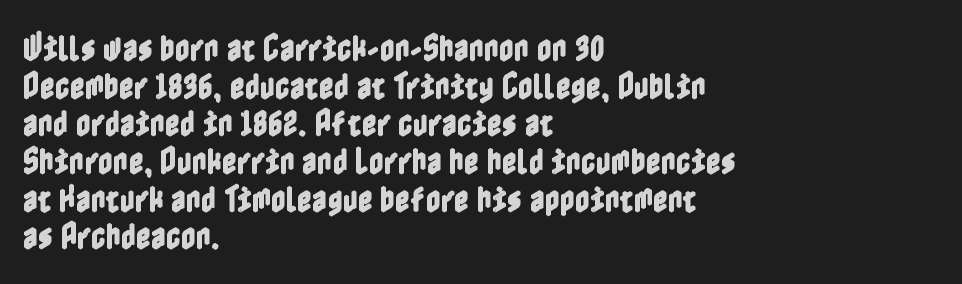
Q: Is the text italic (slanted)? A: No, it is upright.
Q: Is the text underlined? A: No.
Q: How is the paragraph aligned? A: Left-aligned.
Q: Is the spacing between letters normal or unusually wide? A: Normal.
Q: Is the spacing between lines tight, normal or loose? A: Normal.
Q: Width (condensed, normal, or wide)? A: Condensed.
Q: x-height? A: Medium.
